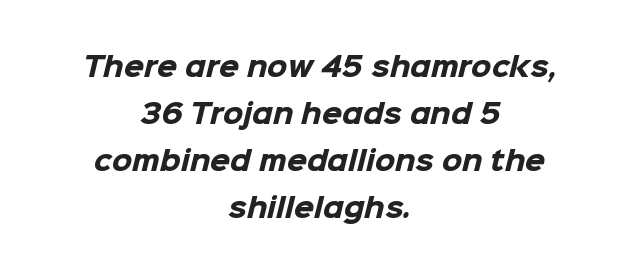
The letters are bold, with thick, heavy strokes. The strip under each line holds only bare page. No extra tracking has been applied to these lines. The rag falls on both sides of this text block equally.
